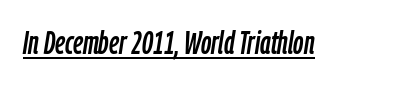
Yep, that's italic — everything's leaning. Is this a fixed-width face? No — the glyphs have proportional, varying widths. Here the glyphs are tracked normally, forming tight word shapes. Looks like someone drew a line under every word here.
